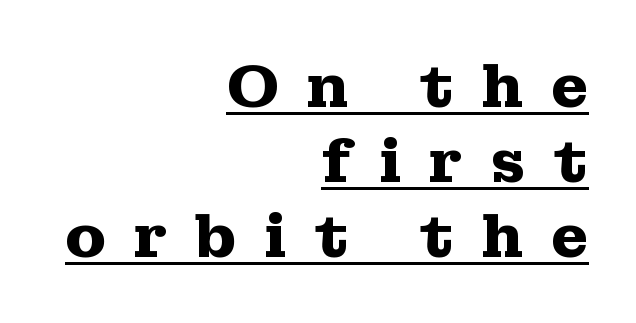
Q: Is the text bold? A: Yes.
Q: Is the text italic (slanted)? A: No, it is upright.
Q: Is the typeface a serif or a sans-serif typeface? A: Serif.
Q: Is the text underlined? A: Yes.
Q: How is the paragraph aligned? A: Right-aligned.
Q: Is the spacing between letters normal or unusually wide? A: Unusually wide.
Q: Is the spacing between lines tight, normal or loose? A: Normal.
Q: Width (condensed, normal, or wide)? A: Wide.
Q: Stroke contrast? A: Medium.
Q: x-height? A: Medium.
Q: Monospaced? A: No.
